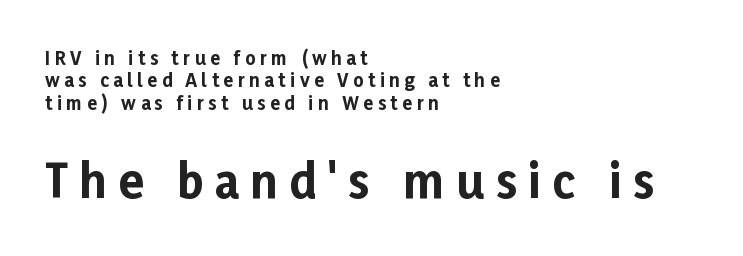
Q: Is the text bold? A: Yes.
Q: Is the text italic (slanted)? A: No, it is upright.
Q: Is the typeface a serif or a sans-serif typeface? A: Sans-serif.
Q: Is the text underlined? A: No.
Q: How is the paragraph aligned? A: Left-aligned.
Q: Is the spacing between letters normal or unusually wide? A: Unusually wide.
Q: Is the spacing between lines tight, normal or loose? A: Normal.
Q: Which block of text is set in a larger size, the first (top) or the second (bottom)? A: The second (bottom) one.
Q: Width (condensed, normal, or wide)? A: Normal.
Q: Stroke contrast? A: Low.
Q: x-height? A: Medium.
Q: Monospaced? A: No.
